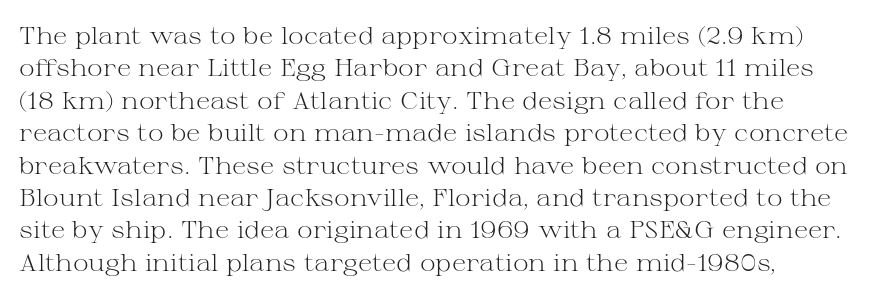
The image shows 24 px text type, upright; set normal line spacing (1.35x), normal letter spacing, not underlined.
